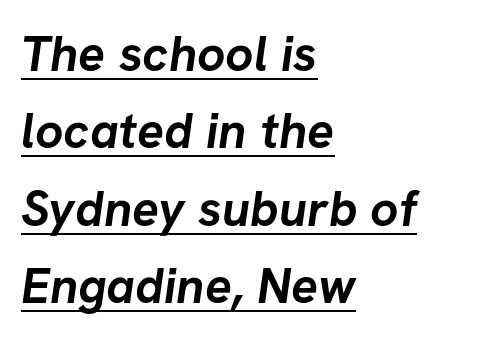
The image shows 50 px semibold sans-serif type; set left-aligned, normal line spacing (1.55x), normal letter spacing, underlined; low stroke contrast and a medium x-height.
